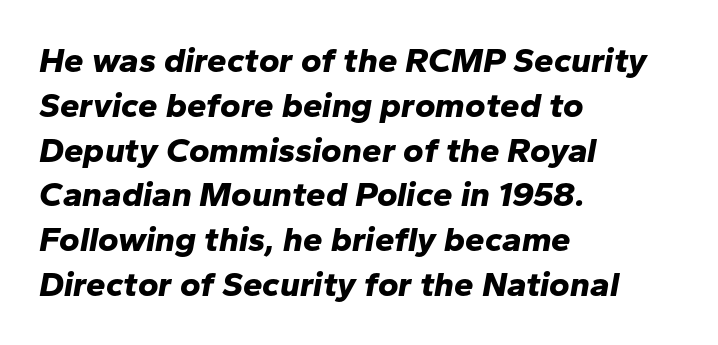
Here the designer chose a conventional face with non-uniform glyph widths. Compared with typical body copy, the letter spacing here is the same. These lines are set flush left with a ragged right edge. Summary of weight: heavy, a full bold.
